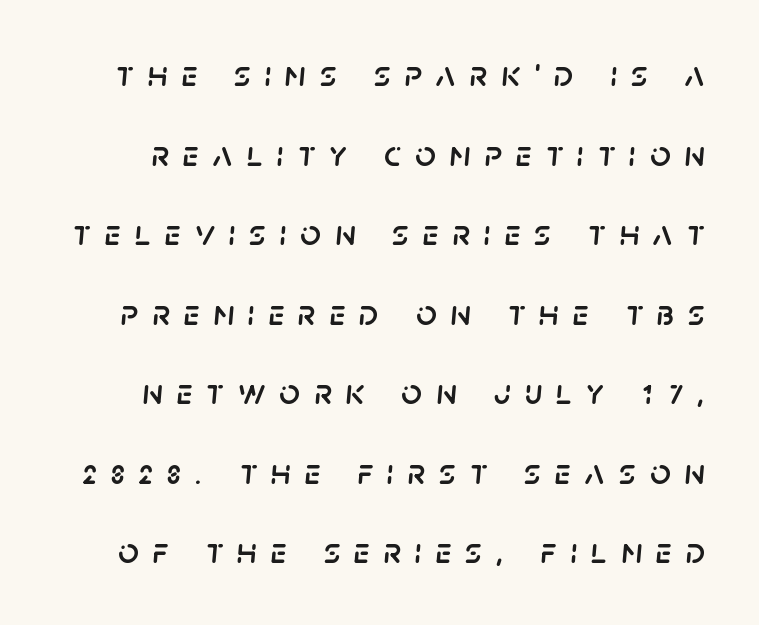
Q: Is the text italic (slanted)? A: Yes, it leans right by about 5 degrees.
Q: Is the text underlined? A: No.
Q: Is the spacing between letters normal or unusually wide? A: Unusually wide.
Q: Is the spacing between lines tight, normal or loose? A: Loose.
Q: Width (condensed, normal, or wide)? A: Normal.
Q: Stroke contrast? A: Low.
Q: x-height? A: Large.
Q: Monospaced? A: No.
